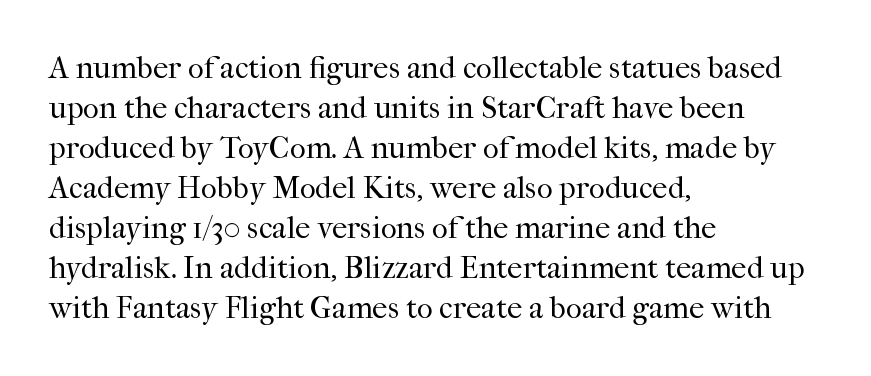
Old-style or modern, the face here clearly has serifs. A light-to-regular cut is what we see here. Does the leading feel generous? No, just average. Students, note that the glyphs here touch the page at normal intervals. The rendering anchors every line to the left-hand side.
